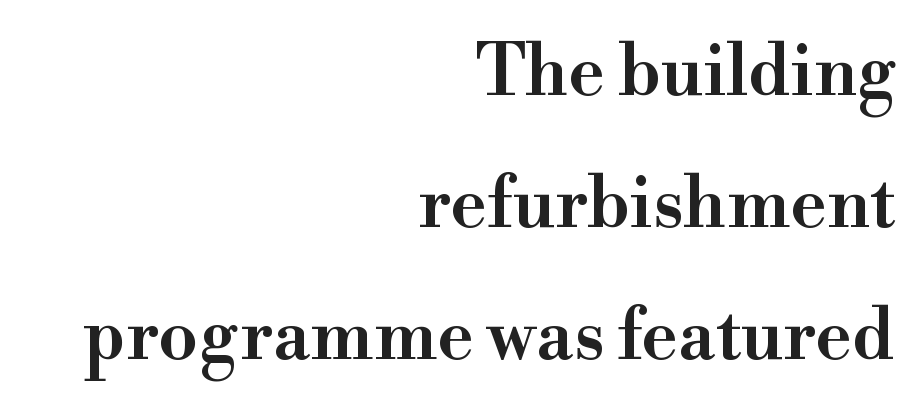
The image shows 71 px semibold serif type, upright; set right-aligned, line spacing 1.86x, normal letter spacing, not underlined; high stroke contrast and a small x-height.
